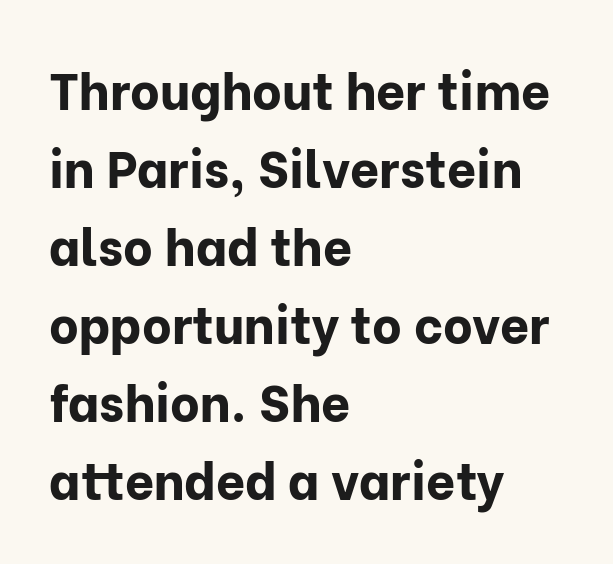
{"serif": "no", "italic": "no", "bold": "yes", "weight": "bold", "width": "normal", "stroke_contrast": "low", "x_height": "medium", "monospaced": "no", "underline": "no", "align": "left", "line_spacing": "normal", "line_spacing_ratio": 1.53, "letter_spacing": "normal", "letter_spacing_em": 0.0, "glyph_px": 51}
